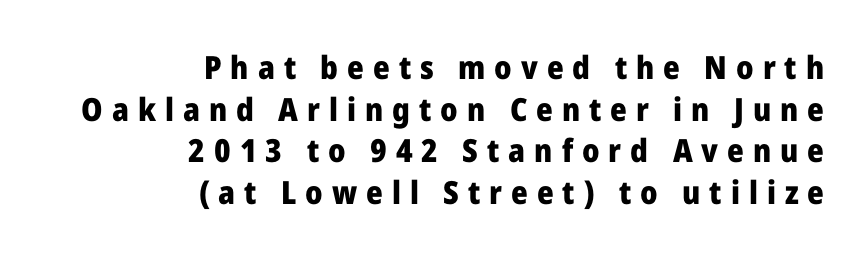
Is the type bold? Yes — the strokes are clearly thick and heavy. These lines are rendered in a variable-pitch font. Does extra space separate the letters? Yes, quite a lot of it. What's the leading like? Ordinary, nothing unusual. Which margin do the lines hug? The right one — the left edge is uneven. Decoration check: the copy has no underline.
